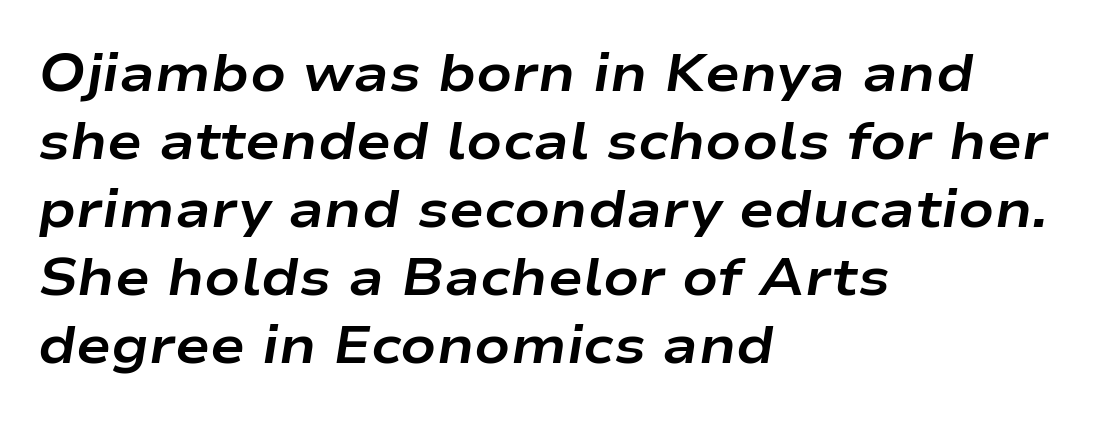
{"italic": "yes", "lean": "right", "slant_degrees": 9, "bold": "yes", "weight": "bold", "width": "wide", "stroke_contrast": "low", "x_height": "medium", "monospaced": "no", "underline": "no", "align": "left", "line_spacing": "normal", "line_spacing_ratio": 1.31, "letter_spacing": "normal", "letter_spacing_em": 0.0, "glyph_px": 52}
